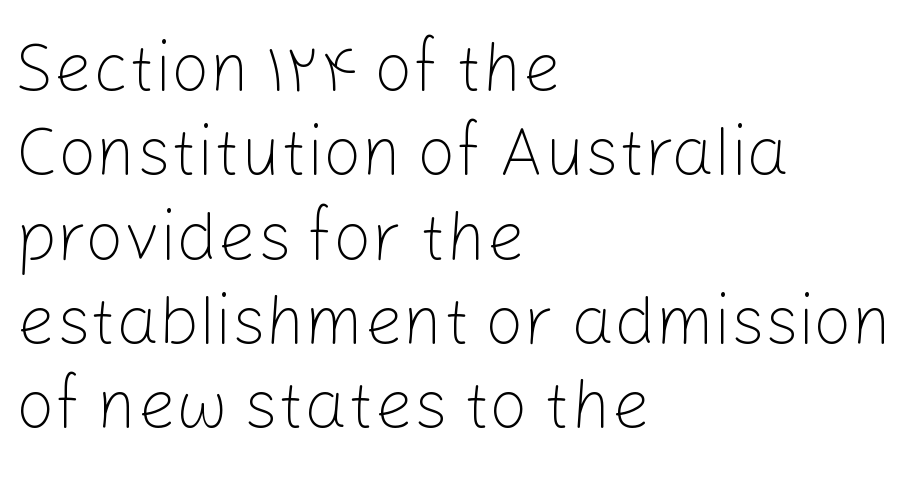
{"serif": "no", "italic": "no", "bold": "no", "weight": "light", "width": "normal", "stroke_contrast": "low", "x_height": "medium", "monospaced": "no", "underline": "no", "align": "left", "line_spacing_ratio": 1.24, "letter_spacing": "normal", "letter_spacing_em": 0.0, "glyph_px": 68}
